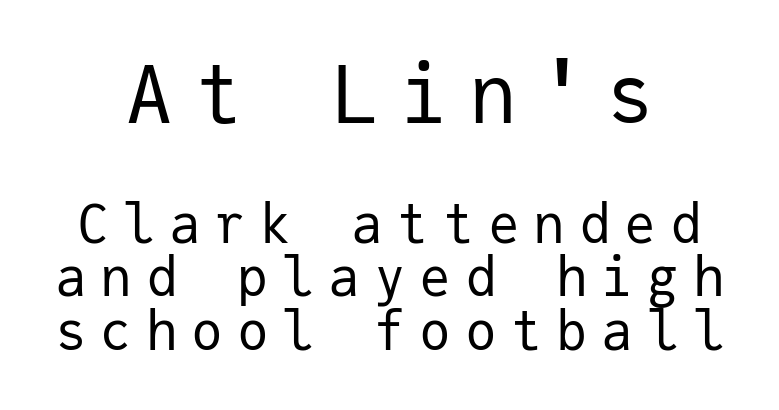
Q: Is the text bold? A: No.
Q: Is the text italic (slanted)? A: No, it is upright.
Q: Is the typeface a serif or a sans-serif typeface? A: Sans-serif.
Q: Is the text underlined? A: No.
Q: How is the paragraph aligned? A: Centered.
Q: Is the spacing between letters normal or unusually wide? A: Unusually wide.
Q: Is the spacing between lines tight, normal or loose? A: Tight.
Q: Which block of text is set in a larger size, the first (top) or the second (bottom)? A: The first (top) one.
Q: Width (condensed, normal, or wide)? A: Normal.
Q: Stroke contrast? A: Low.
Q: x-height? A: Medium.
Q: Monospaced? A: Yes.
